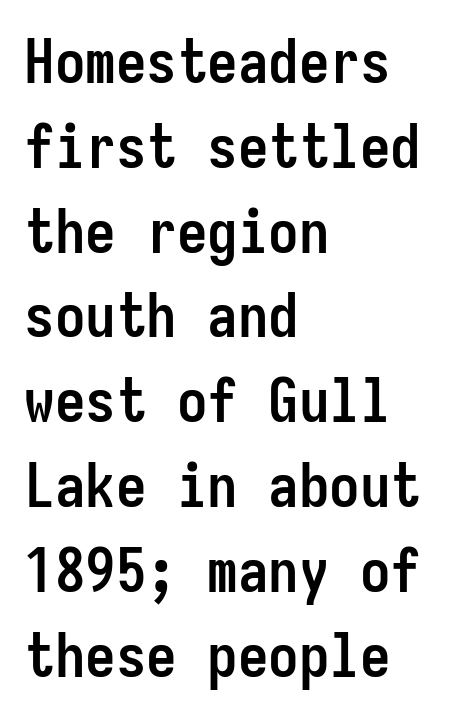
Q: Is the text bold? A: Yes.
Q: Is the text italic (slanted)? A: No, it is upright.
Q: Is the typeface a serif or a sans-serif typeface? A: Sans-serif.
Q: Is the text underlined? A: No.
Q: How is the paragraph aligned? A: Left-aligned.
Q: Is the spacing between letters normal or unusually wide? A: Normal.
Q: Is the spacing between lines tight, normal or loose? A: Normal.
Q: Width (condensed, normal, or wide)? A: Condensed.
Q: Stroke contrast? A: Low.
Q: x-height? A: Medium.
Q: Monospaced? A: Yes.
